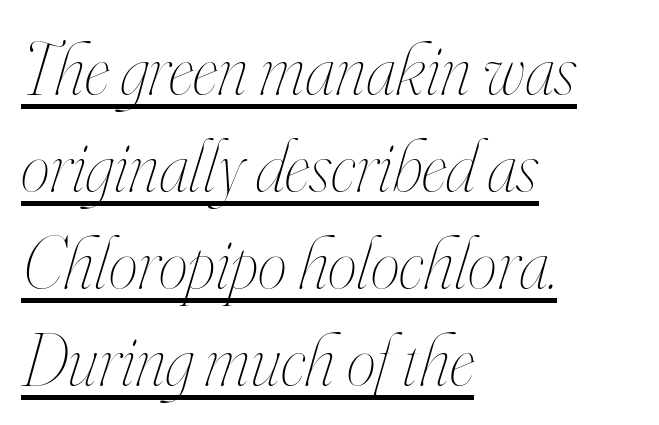
Q: Is the text bold? A: No.
Q: Is the text italic (slanted)? A: Yes, it leans right by about 16 degrees.
Q: Is the text underlined? A: Yes.
Q: How is the paragraph aligned? A: Left-aligned.
Q: Is the spacing between letters normal or unusually wide? A: Normal.
Q: Is the spacing between lines tight, normal or loose? A: Normal.
Q: Width (condensed, normal, or wide)? A: Condensed.
Q: Stroke contrast? A: High.
Q: x-height? A: Small.
Q: Monospaced? A: No.
